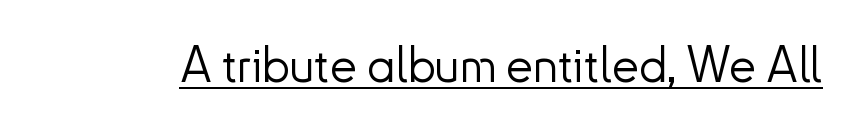
{"serif": "no", "italic": "no", "bold": "no", "weight": "light", "width": "normal", "stroke_contrast": "low", "x_height": "small", "monospaced": "no", "underline": "yes", "letter_spacing": "normal", "letter_spacing_em": 0.0, "glyph_px": 49}
